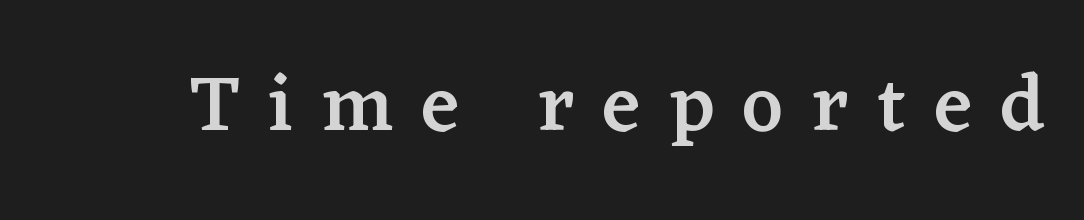
Q: Is the text bold? A: Semi-bold.
Q: Is the text italic (slanted)? A: No, it is upright.
Q: Is the typeface a serif or a sans-serif typeface? A: Serif.
Q: Is the text underlined? A: No.
Q: Is the spacing between letters normal or unusually wide? A: Unusually wide.
Q: Width (condensed, normal, or wide)? A: Normal.
Q: Stroke contrast? A: Low.
Q: x-height? A: Medium.
Q: Monospaced? A: No.
